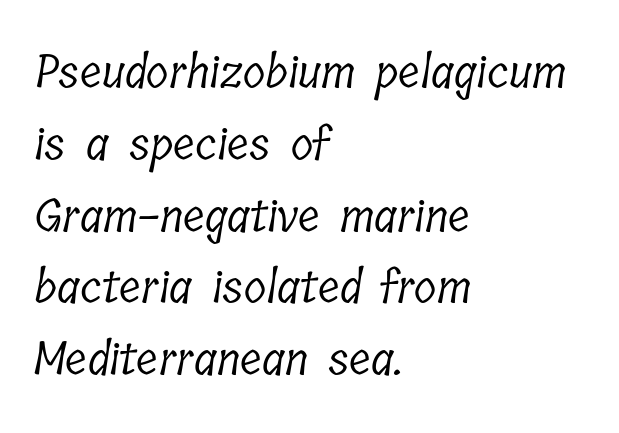
{"serif": "yes", "bold": "no", "weight": "light", "width": "condensed", "stroke_contrast": "low", "x_height": "medium", "monospaced": "no", "underline": "no", "align": "left", "line_spacing": "normal", "line_spacing_ratio": 1.56, "letter_spacing": "normal", "letter_spacing_em": 0.0, "glyph_px": 46}
